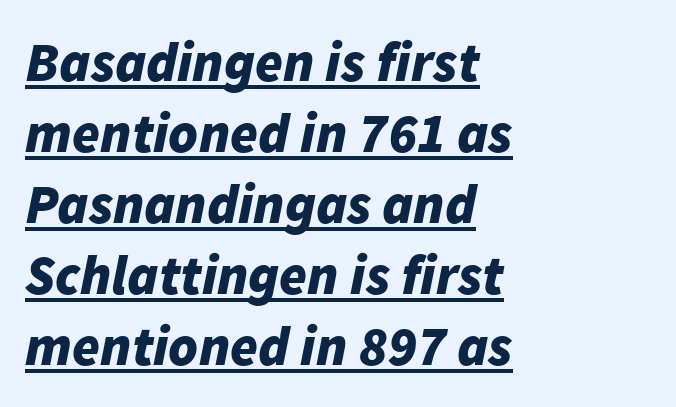
Q: Is the text bold? A: Yes.
Q: Is the text italic (slanted)? A: Yes, it leans right by about 11 degrees.
Q: Is the text underlined? A: Yes.
Q: How is the paragraph aligned? A: Left-aligned.
Q: Is the spacing between letters normal or unusually wide? A: Normal.
Q: Is the spacing between lines tight, normal or loose? A: Normal.
Q: Width (condensed, normal, or wide)? A: Normal.
Q: Stroke contrast? A: Low.
Q: x-height? A: Medium.
Q: Monospaced? A: No.
